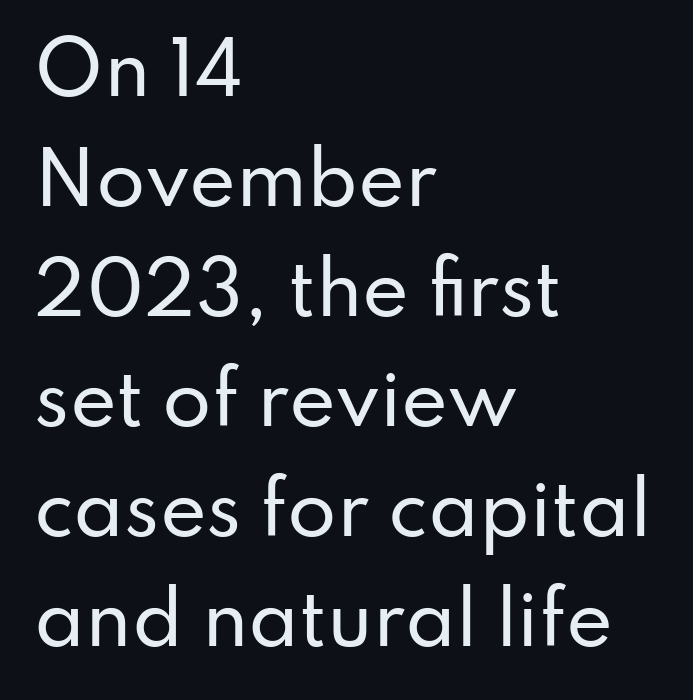
The space between consecutive lines is moderate. Do the characters align in a grid? No, the font is proportional. Short note: letters normally spaced. Notice how the passage keeps a crisp vertical edge on the left only.
